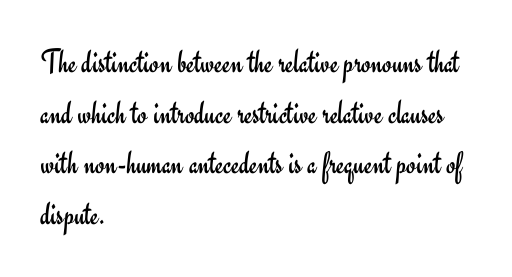
{"serif": "no", "bold": "no", "weight": "regular", "width": "normal", "stroke_contrast": "low", "x_height": "small", "monospaced": "no", "underline": "no", "align": "left", "line_spacing": "normal", "line_spacing_ratio": 1.49, "letter_spacing": "normal", "letter_spacing_em": 0.0, "glyph_px": 34}
